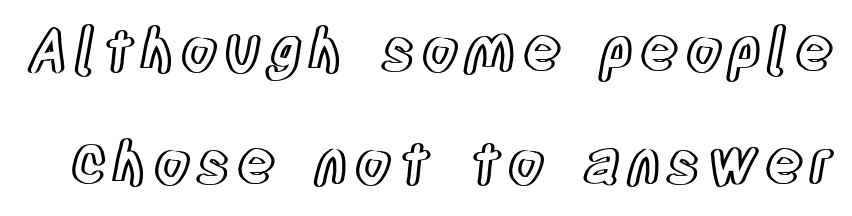
{"width": "condensed", "x_height": "large", "monospaced": "no", "underline": "no", "line_spacing": "loose", "line_spacing_ratio": 1.92, "glyph_px": 59}
